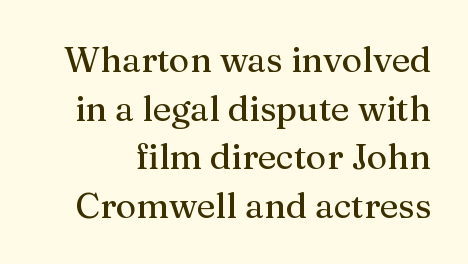
Q: Is the text italic (slanted)? A: No, it is upright.
Q: Is the typeface a serif or a sans-serif typeface? A: Serif.
Q: Is the text underlined? A: No.
Q: Is the spacing between letters normal or unusually wide? A: Normal.
Q: Is the spacing between lines tight, normal or loose? A: Normal.
Q: Width (condensed, normal, or wide)? A: Normal.
Q: Stroke contrast? A: Medium.
Q: x-height? A: Medium.
Q: Monospaced? A: No.
